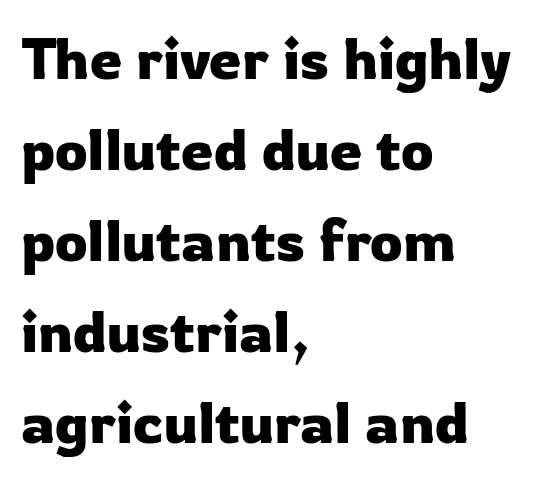
Every row of glyphs begins at an identical x-position on the left. Nope, not italic — everything's standing straight. A typesetter would call this proportional, since set widths differ per character. A sans-serif font was chosen for this passage. Bare-footed words on every line.
